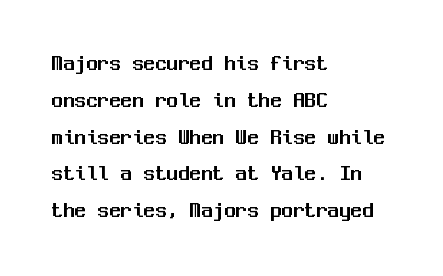
Q: Is the text italic (slanted)? A: No, it is upright.
Q: Is the text underlined? A: No.
Q: How is the paragraph aligned? A: Left-aligned.
Q: Is the spacing between letters normal or unusually wide? A: Normal.
Q: Is the spacing between lines tight, normal or loose? A: Normal.
